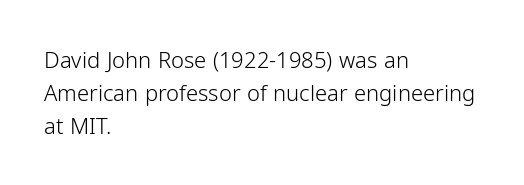
{"italic": "no", "bold": "no", "underline": "no", "align": "left", "line_spacing": "normal", "line_spacing_ratio": 1.5, "letter_spacing": "normal", "letter_spacing_em": 0.0, "glyph_px": 22}
